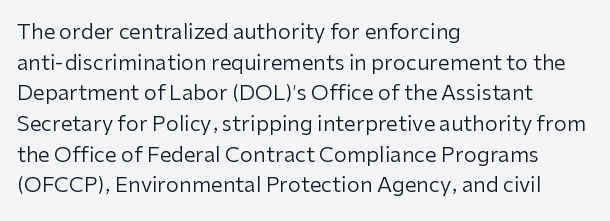
{"italic": "no", "bold": "no", "underline": "no", "align": "left", "line_spacing": "normal", "line_spacing_ratio": 1.46, "letter_spacing": "normal", "letter_spacing_em": 0.0, "glyph_px": 21}
